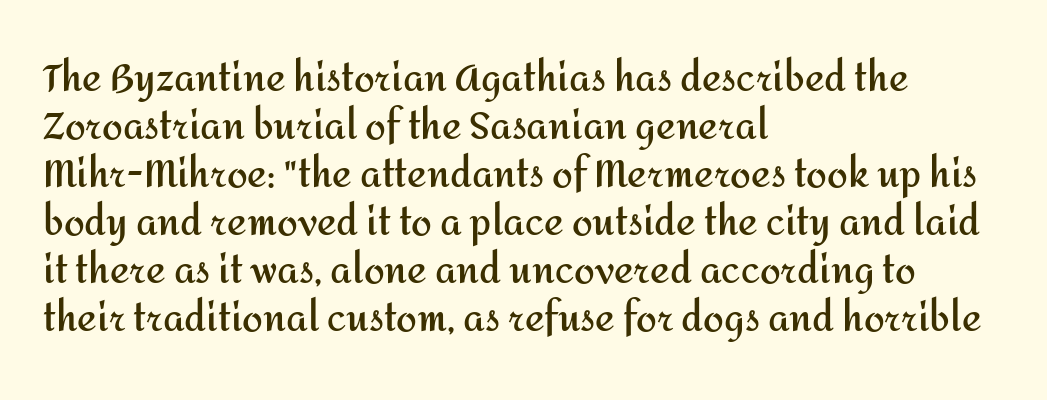
Q: Is the text bold? A: Yes.
Q: Is the text italic (slanted)? A: No, it is upright.
Q: Is the typeface a serif or a sans-serif typeface? A: Sans-serif.
Q: Is the text underlined? A: No.
Q: How is the paragraph aligned? A: Left-aligned.
Q: Is the spacing between letters normal or unusually wide? A: Normal.
Q: Is the spacing between lines tight, normal or loose? A: Normal.
Q: Width (condensed, normal, or wide)? A: Normal.
Q: Stroke contrast? A: Medium.
Q: x-height? A: Medium.
Q: Monospaced? A: No.
